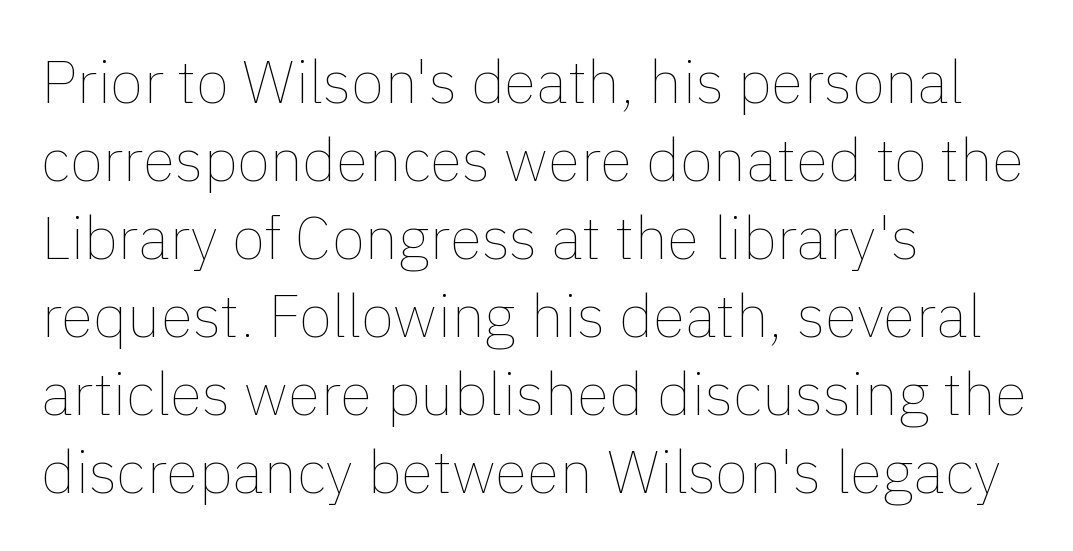
The strokes carry an ordinary text weight at most. Layout note: lines flush left. Clear beneath every line of the passage. The face used here is rendered with its standard letterfit. Quick note: interline space is typical. Is this a fixed-width face? No — the glyphs have proportional, varying widths.
